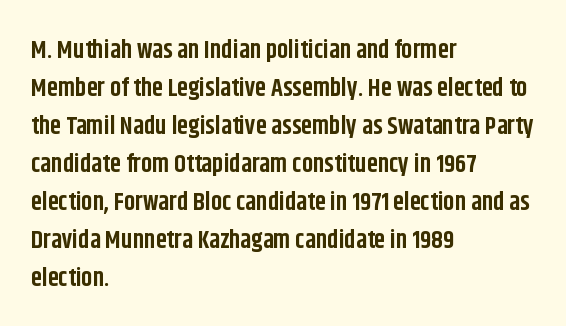
Leftover space on each line is placed entirely after the last word. Normally led — the rows are evenly, conventionally spaced. Type without underlining. Here the glyphs are tracked normally, forming tight word shapes.
